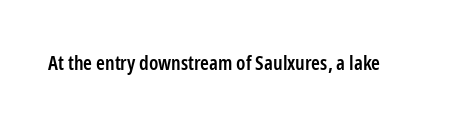
I'd describe the lettering as semibold — firm but not a full bold. The string is rendered with underlining switched off. If you drew a line through each stem, it would be perfectly vertical. Observe the ordinary spacing: letters are neighbours, not strangers.
